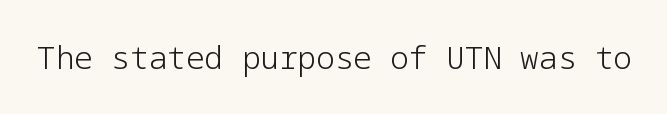
Q: Is the text bold? A: No.
Q: Is the text italic (slanted)? A: No, it is upright.
Q: Is the typeface a serif or a sans-serif typeface? A: Sans-serif.
Q: Is the text underlined? A: No.
Q: Is the spacing between letters normal or unusually wide? A: Normal.
Q: Width (condensed, normal, or wide)? A: Normal.
Q: Stroke contrast? A: Low.
Q: x-height? A: Medium.
